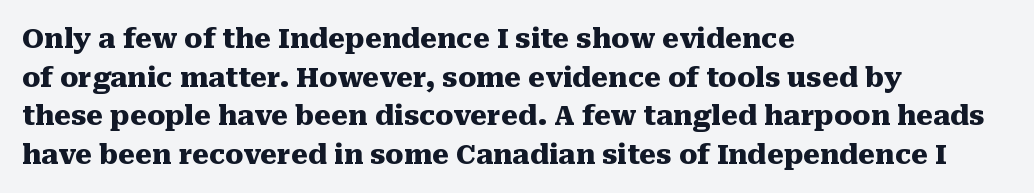
The glyphs are unaccompanied by any horizontal stroke below them. Alignment: flush left. Its strokes are broad and dark, the hallmark of bold type. Designer's note — italics off, roman on.
